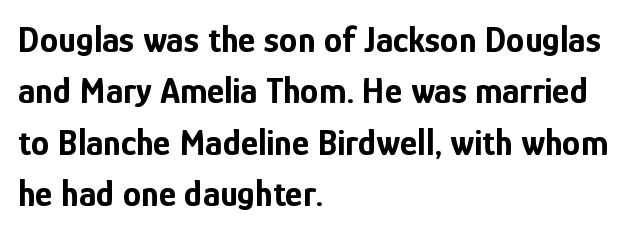
Words float on clear page, feet unadorned. The glyphs in this specimen are sans serif. You could not count columns in this text — the font is proportionally spaced. The lettering holds an erect, upright posture throughout. On the weight axis this lands at bold, roughly 700.
